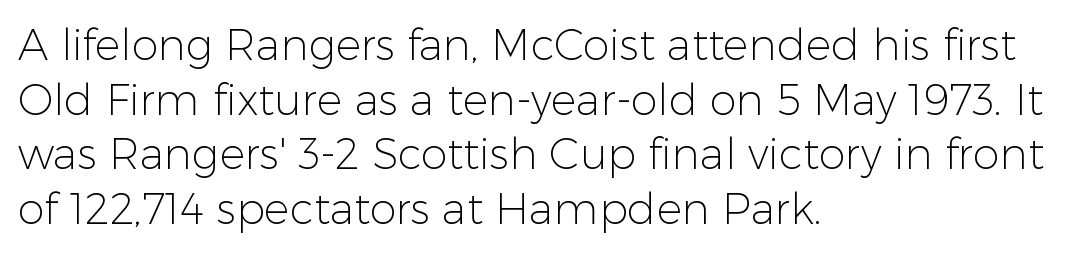
The image shows 43 px light sans-serif type, upright; set left-aligned, normal line spacing (1.27x), normal letter spacing, not underlined; low stroke contrast and a medium x-height.
